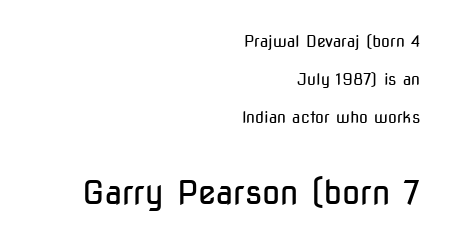
Q: Is the text bold? A: No.
Q: Is the text italic (slanted)? A: No, it is upright.
Q: Is the typeface a serif or a sans-serif typeface? A: Sans-serif.
Q: Is the text underlined? A: No.
Q: How is the paragraph aligned? A: Right-aligned.
Q: Is the spacing between letters normal or unusually wide? A: Normal.
Q: Is the spacing between lines tight, normal or loose? A: Loose.
Q: Which block of text is set in a larger size, the first (top) or the second (bottom)? A: The second (bottom) one.
Q: Width (condensed, normal, or wide)? A: Condensed.
Q: Stroke contrast? A: Low.
Q: x-height? A: Medium.
Q: Monospaced? A: No.
